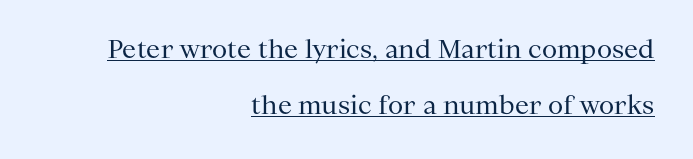
A typographer would call this underscored text. The rendering anchors every line to the right-hand side. Nope, not italic — everything's standing straight. The letterforms sit shoulder to shoulder at normal distance. The letters look calm and open, with moderate or lighter stems.
